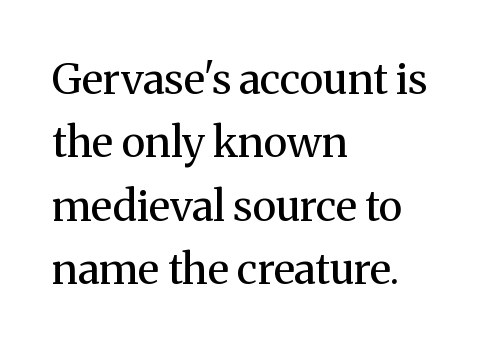
{"serif": "yes", "italic": "no", "bold": "no", "weight": "regular", "width": "normal", "stroke_contrast": "medium", "x_height": "medium", "monospaced": "no", "underline": "no", "align": "left", "line_spacing": "normal", "line_spacing_ratio": 1.51, "letter_spacing": "normal", "letter_spacing_em": 0.0, "glyph_px": 42}
